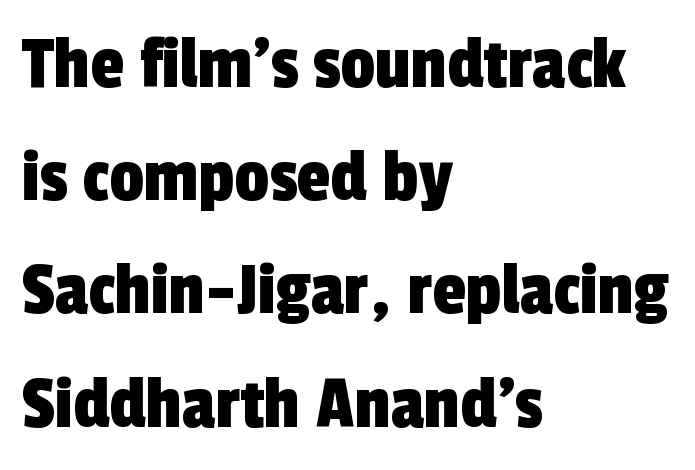
{"serif": "no", "width": "condensed", "x_height": "medium", "monospaced": "no", "underline": "no", "align": "left", "line_spacing": "normal", "line_spacing_ratio": 1.47, "letter_spacing": "normal", "letter_spacing_em": 0.0, "glyph_px": 77}
